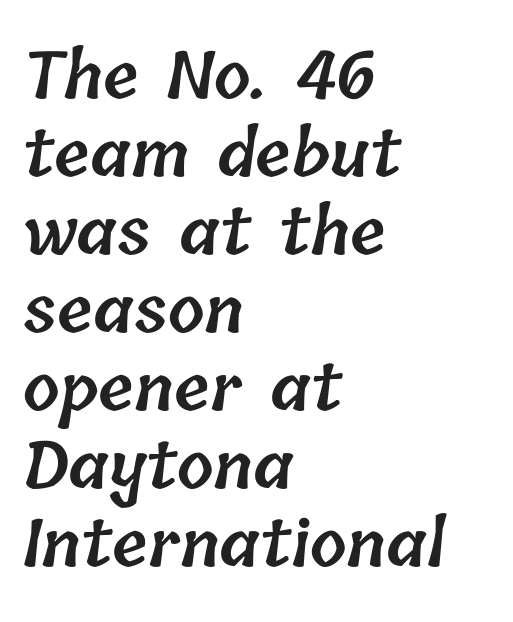
The image shows 65 px semibold type; set left-aligned, line spacing 1.2x, normal letter spacing, not underlined; low stroke contrast and a medium x-height.
